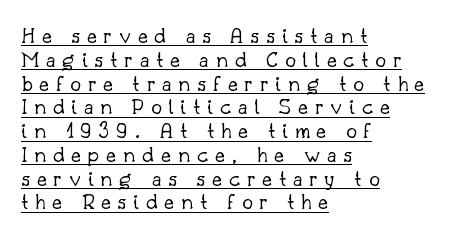
The image shows 24 px text type, upright; set left-aligned, tight line spacing (0.99x), unusually wide letter spacing (+0.28 em), underlined.
